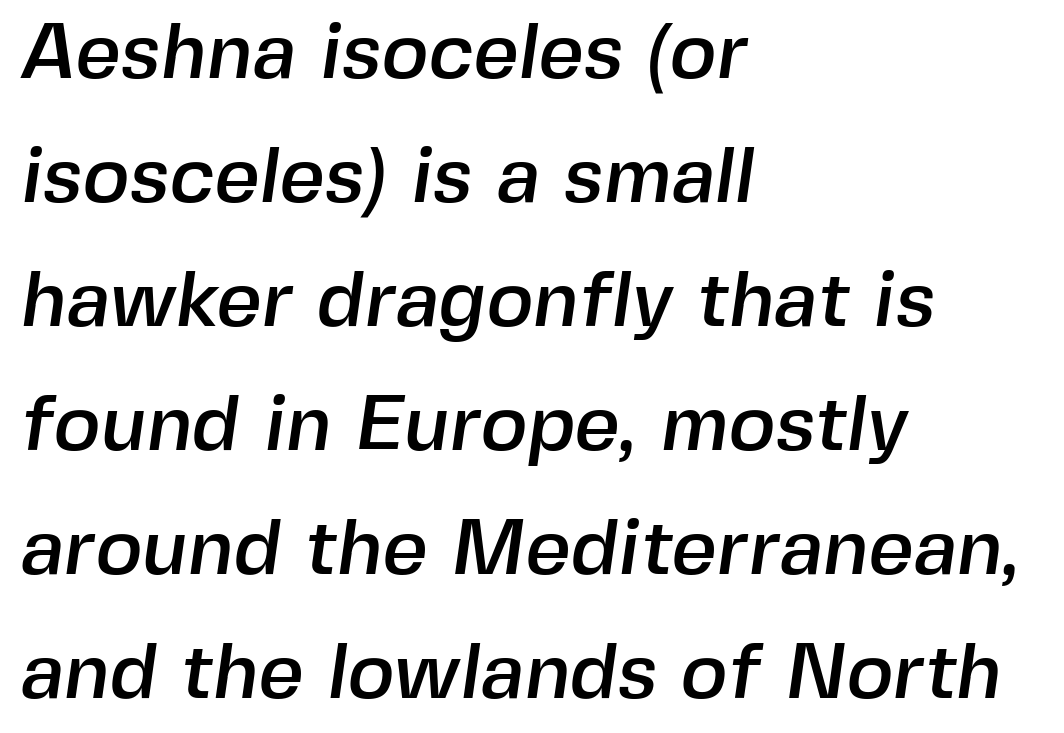
{"serif": "no", "width": "normal", "x_height": "medium", "monospaced": "no", "underline": "no", "align": "left", "line_spacing": "normal", "line_spacing_ratio": 1.57, "letter_spacing": "normal", "letter_spacing_em": 0.0, "glyph_px": 79}
